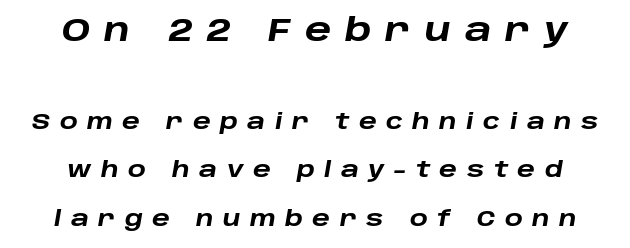
{"italic": "yes", "lean": "right", "slant_degrees": 10, "bold": "yes", "weight": "heavy", "width": "wide", "stroke_contrast": "low", "x_height": "large", "monospaced": "no", "underline": "no", "align": "center", "line_spacing": "loose", "line_spacing_ratio": 2.3, "letter_spacing": "wide", "letter_spacing_em": 0.45, "larger_block": "first", "size_ratio": 1.48, "glyph_px": 31}
